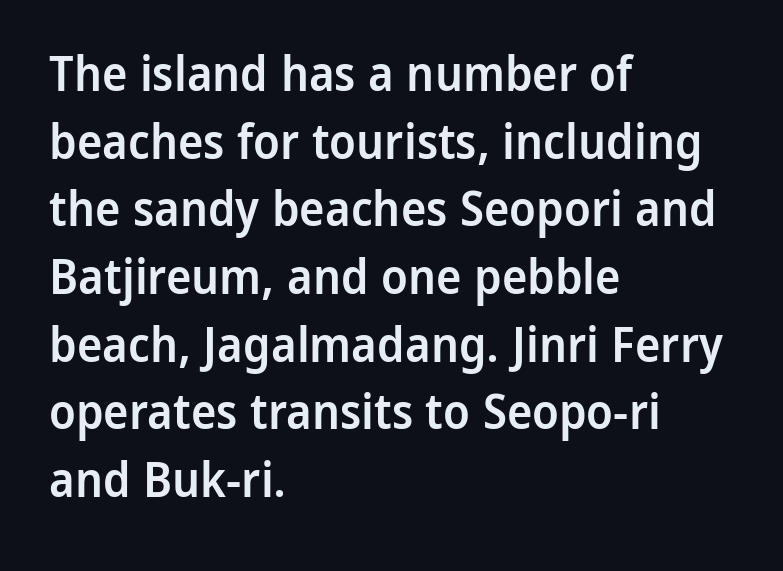
A sans-serif font was chosen for this passage. The ragged edge is on the right, which tells us the setting is flush left. Normally led — the rows are evenly, conventionally spaced. The letterforms sit shoulder to shoulder at normal distance.
